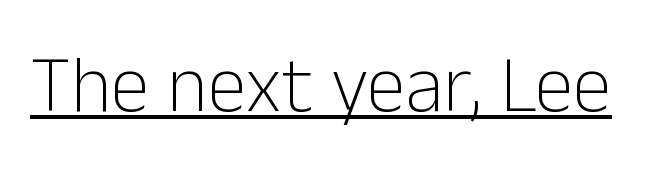
{"serif": "no", "italic": "no", "bold": "no", "weight": "light", "width": "normal", "stroke_contrast": "low", "x_height": "medium", "monospaced": "no", "underline": "yes", "letter_spacing": "normal", "letter_spacing_em": 0.0, "glyph_px": 79}
